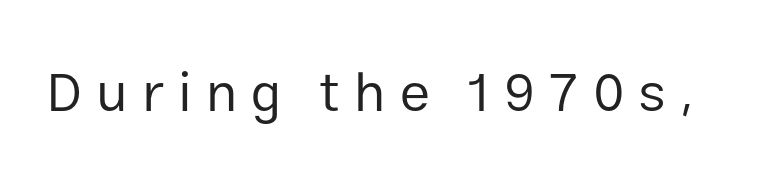
{"serif": "no", "italic": "no", "bold": "no", "weight": "regular", "width": "normal", "stroke_contrast": "low", "x_height": "medium", "monospaced": "no", "underline": "no", "letter_spacing": "wide", "letter_spacing_em": 0.25, "glyph_px": 55}
